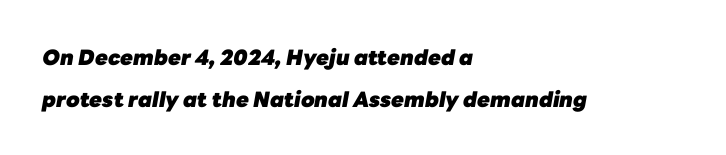
Q: Is the text bold? A: Yes.
Q: Is the text italic (slanted)? A: Yes, it leans right by about 10 degrees.
Q: Is the text underlined? A: No.
Q: How is the paragraph aligned? A: Left-aligned.
Q: Is the spacing between letters normal or unusually wide? A: Normal.
Q: Is the spacing between lines tight, normal or loose? A: Loose.
